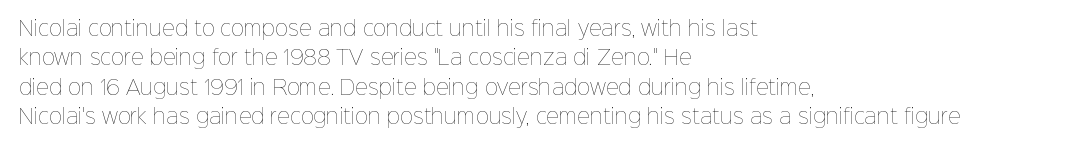
{"italic": "no", "bold": "no", "underline": "no", "align": "left", "line_spacing": "normal", "line_spacing_ratio": 1.47, "letter_spacing": "normal", "letter_spacing_em": 0.0, "glyph_px": 20}
